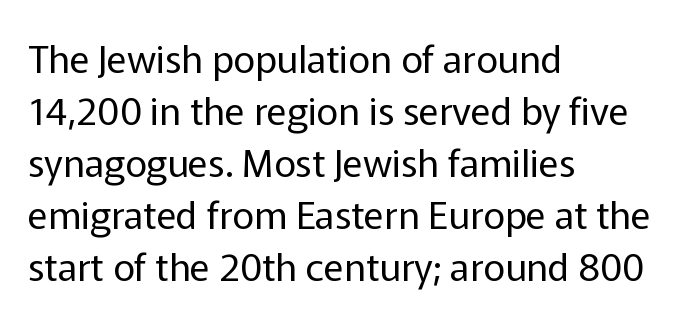
{"serif": "no", "italic": "no", "bold": "no", "weight": "regular", "width": "normal", "stroke_contrast": "low", "x_height": "medium", "monospaced": "no", "underline": "no", "align": "left", "line_spacing": "normal", "line_spacing_ratio": 1.37, "letter_spacing": "normal", "letter_spacing_em": 0.0, "glyph_px": 38}
